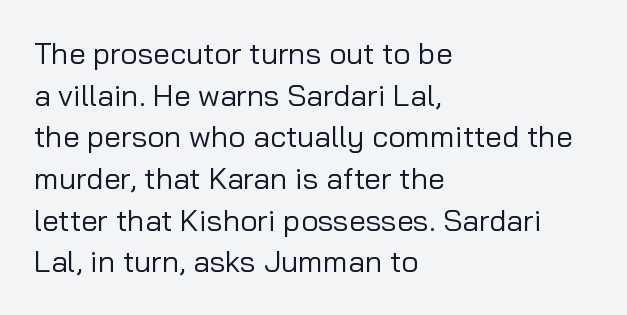
The image shows 30 px regular-weight sans-serif type, upright; set left-aligned, normal line spacing (1.39x), normal letter spacing, not underlined; low stroke contrast and a medium x-height.
